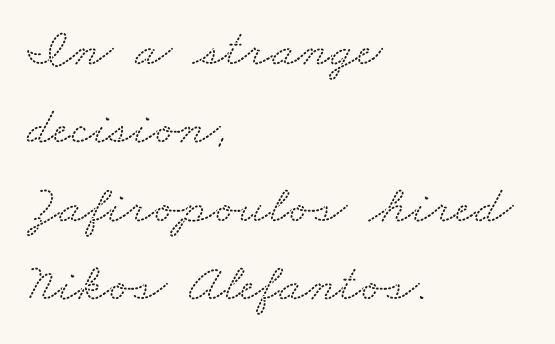
{"serif": "yes", "width": "wide", "stroke_contrast": "low", "x_height": "small", "monospaced": "no", "underline": "no", "align": "left", "line_spacing": "normal", "line_spacing_ratio": 1.45, "letter_spacing": "normal", "letter_spacing_em": 0.0, "glyph_px": 54}
